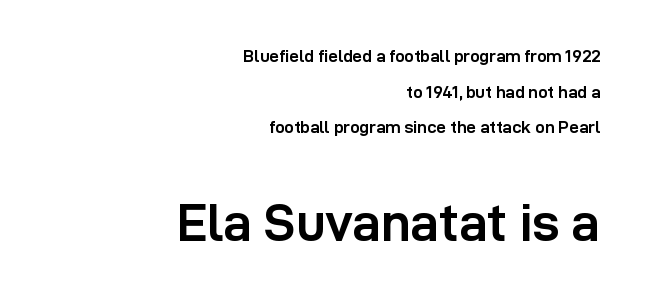
The image shows 52 px semibold sans-serif type, upright; set right-aligned, loose line spacing (2.09x), normal letter spacing, not underlined; the second (bottom) block is 3.06x larger; low stroke contrast and a medium x-height.
